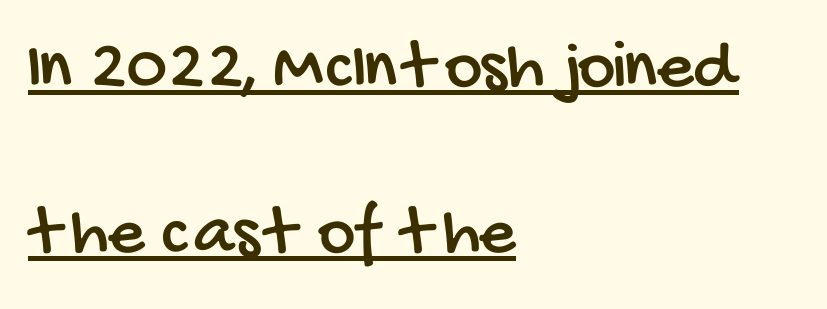
{"serif": "no", "width": "condensed", "stroke_contrast": "low", "x_height": "large", "monospaced": "no", "underline": "yes", "align": "left", "line_spacing": "loose", "line_spacing_ratio": 2.31, "letter_spacing": "normal", "letter_spacing_em": 0.0, "glyph_px": 72}
